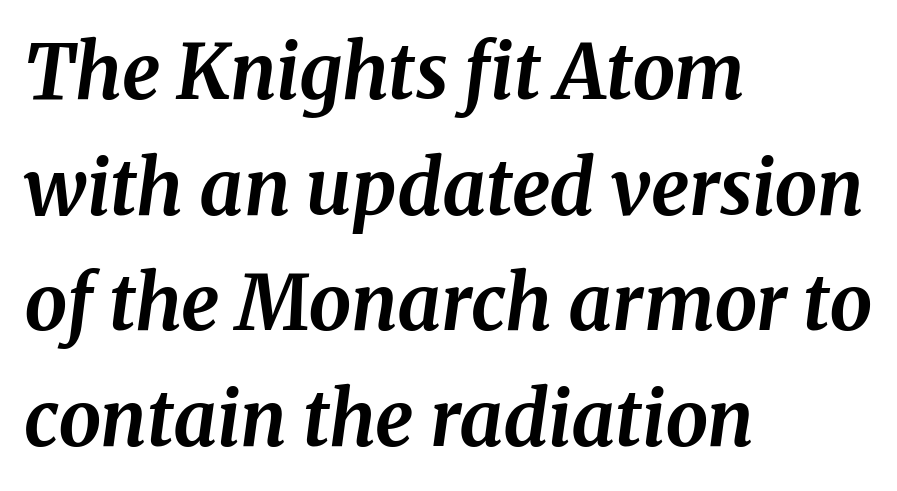
The image shows 76 px bold serif type, italic (leaning right); set left-aligned, normal line spacing (1.52x), normal letter spacing, not underlined; medium stroke contrast and a medium x-height.
